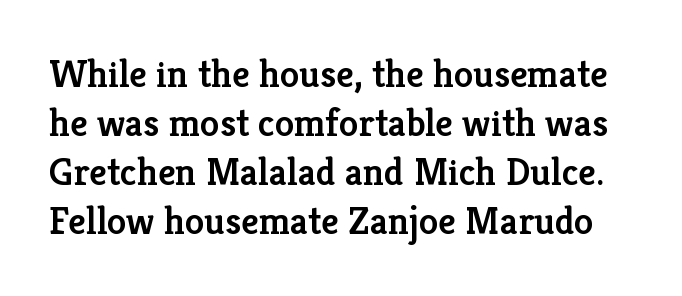
Q: Is the text bold? A: Semi-bold.
Q: Is the text italic (slanted)? A: No, it is upright.
Q: Is the typeface a serif or a sans-serif typeface? A: Serif.
Q: Is the text underlined? A: No.
Q: Is the spacing between letters normal or unusually wide? A: Normal.
Q: Is the spacing between lines tight, normal or loose? A: Normal.
Q: Width (condensed, normal, or wide)? A: Normal.
Q: Stroke contrast? A: Low.
Q: x-height? A: Medium.
Q: Monospaced? A: No.
